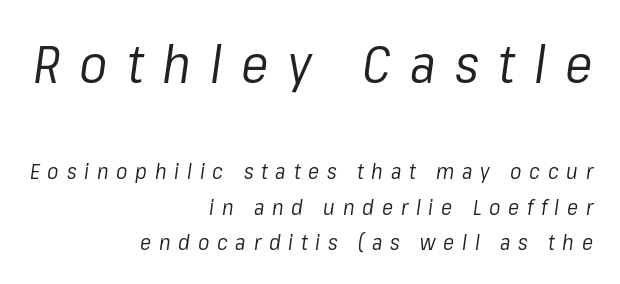
Q: Is the text bold? A: No.
Q: Is the text italic (slanted)? A: Yes, it leans right by about 8 degrees.
Q: Is the text underlined? A: No.
Q: How is the paragraph aligned? A: Right-aligned.
Q: Is the spacing between letters normal or unusually wide? A: Unusually wide.
Q: Is the spacing between lines tight, normal or loose? A: Normal.
Q: Which block of text is set in a larger size, the first (top) or the second (bottom)? A: The first (top) one.
Q: Width (condensed, normal, or wide)? A: Normal.
Q: Stroke contrast? A: Low.
Q: x-height? A: Medium.
Q: Monospaced? A: No.
